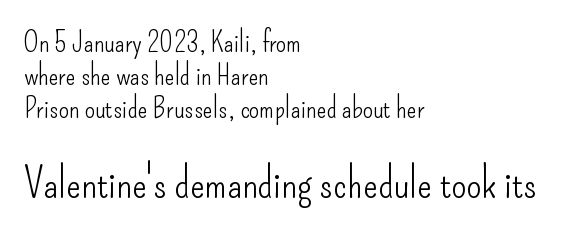
This sample uses a sans-serif face. Observe the ordinary spacing: letters are neighbours, not strangers. The paragraph shown leans on its left margin. The rendering uses natural spacing where letterforms have individual widths.
